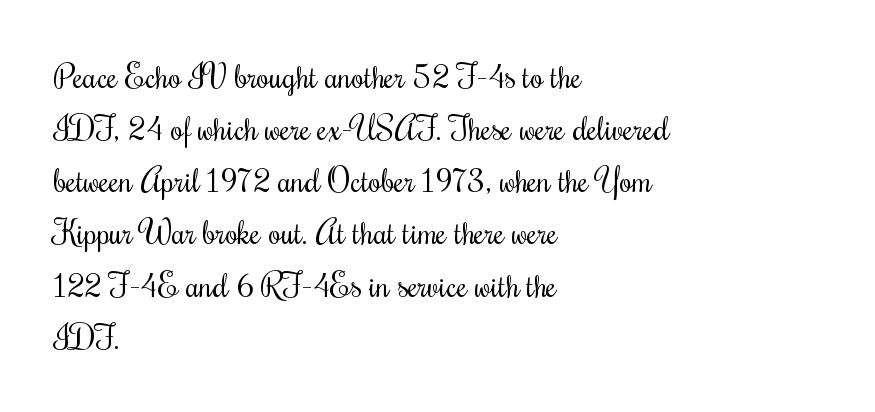
Q: Is the text bold? A: No.
Q: Is the text italic (slanted)? A: Yes.
Q: Is the text underlined? A: No.
Q: How is the paragraph aligned? A: Left-aligned.
Q: Is the spacing between letters normal or unusually wide? A: Normal.
Q: Is the spacing between lines tight, normal or loose? A: Normal.
Q: Width (condensed, normal, or wide)? A: Condensed.
Q: Stroke contrast? A: Medium.
Q: x-height? A: Small.
Q: Monospaced? A: No.
